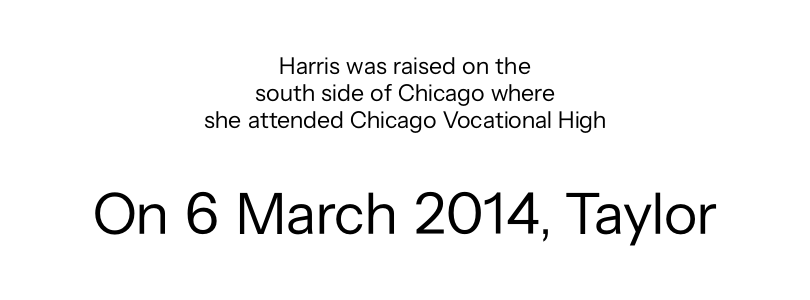
This sample trades vertical openness for compactness between lines. This is the regular roman posture of the typeface. Nothing sits at the stroke ends, so this counts as sans-serif. There is no visible air inserted between adjacent glyphs.
